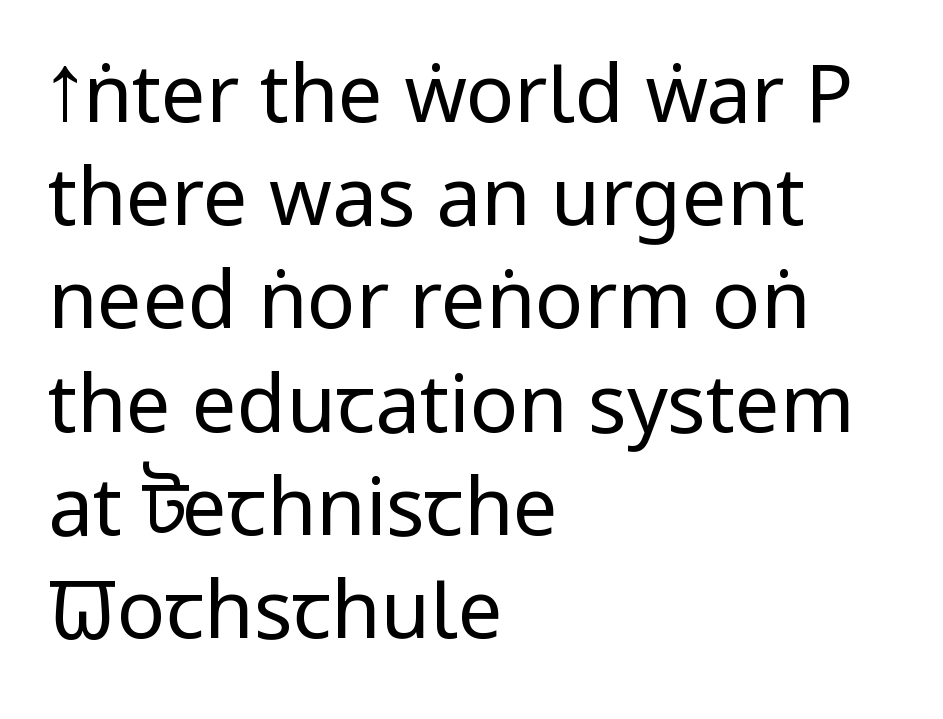
The image shows 80 px regular-weight, condensed sans-serif type, upright; set left-aligned, normal line spacing (1.29x), normal letter spacing, not underlined; low stroke contrast and a large x-height.
